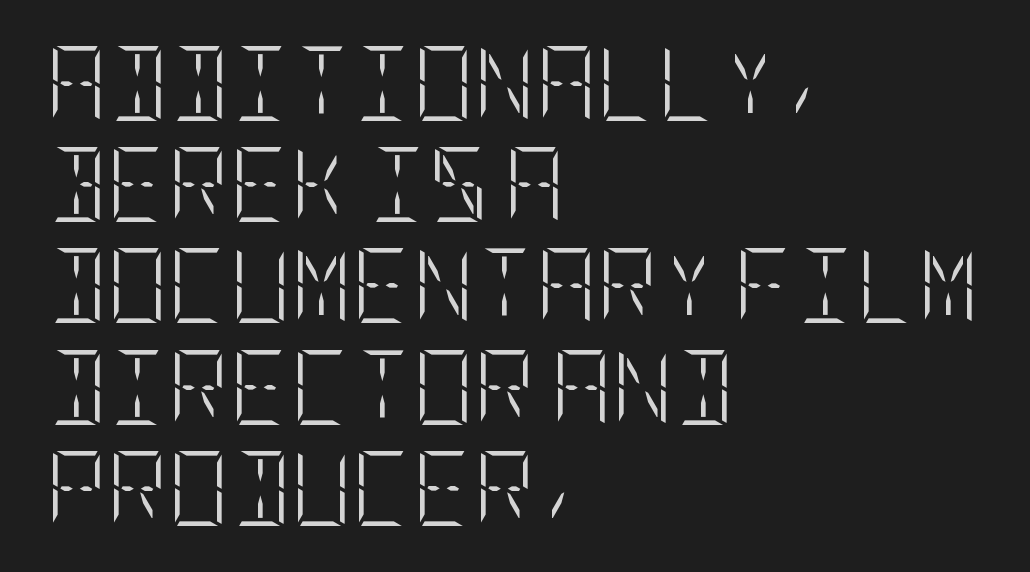
{"italic": "no", "bold": "no", "weight": "light", "width": "condensed", "stroke_contrast": "low", "x_height": "large", "underline": "no", "align": "left", "line_spacing": "normal", "line_spacing_ratio": 1.35, "letter_spacing": "normal", "letter_spacing_em": 0.0, "glyph_px": 75}
